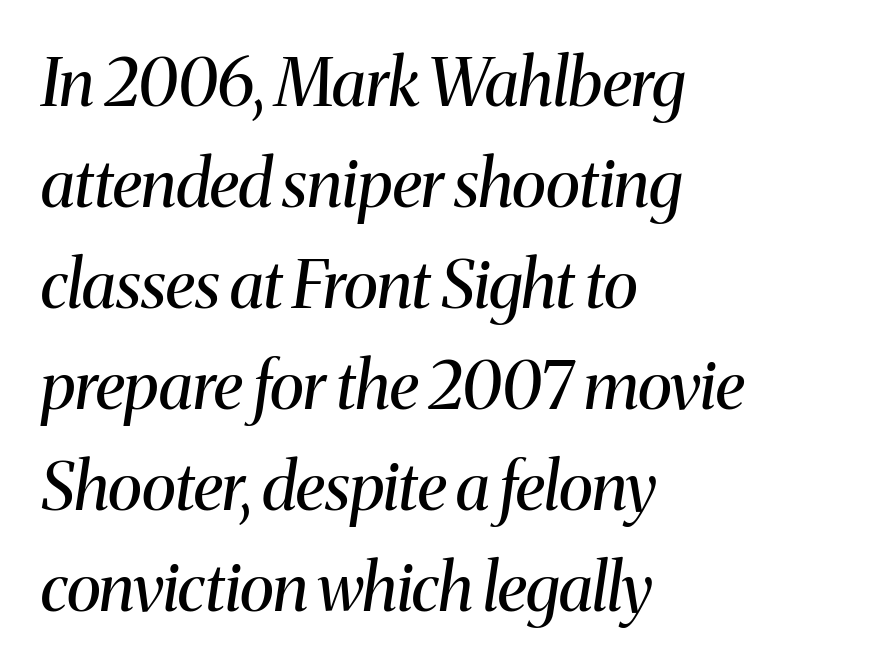
The image shows 66 px regular-weight serif type, italic (leaning right); set left-aligned, normal line spacing (1.53x), normal letter spacing, not underlined; medium stroke contrast and a medium x-height.
